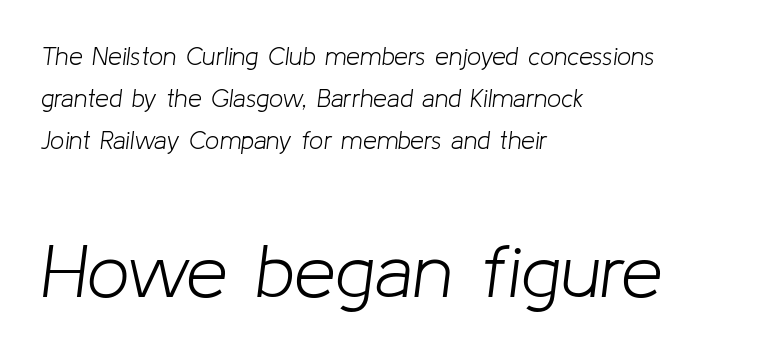
The image shows 75 px light type, italic (leaning right); set left-aligned, normal line spacing (1.68x), normal letter spacing, not underlined; the second (bottom) block is 3.0x larger; low stroke contrast and a medium x-height.
